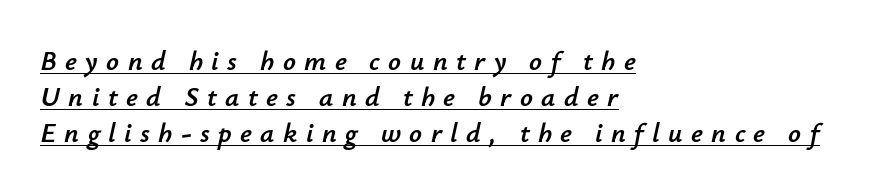
{"italic": "yes", "lean": "right", "slant_degrees": 12, "width": "normal", "stroke_contrast": "low", "x_height": "small", "monospaced": "no", "underline": "yes", "align": "left", "line_spacing": "normal", "line_spacing_ratio": 1.29, "letter_spacing": "wide", "letter_spacing_em": 0.3, "glyph_px": 28}
